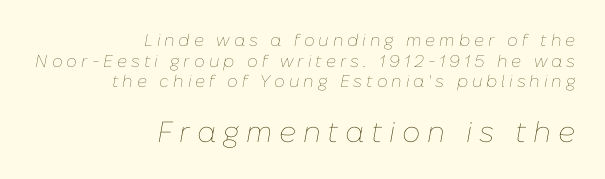
Honestly, the letter spacing is so wide it's the main thing you notice. The strip under each line holds only bare page. Weight: not bold — regular or lighter. Each letter keeps its own natural width here, so spacing adapts to shape.
